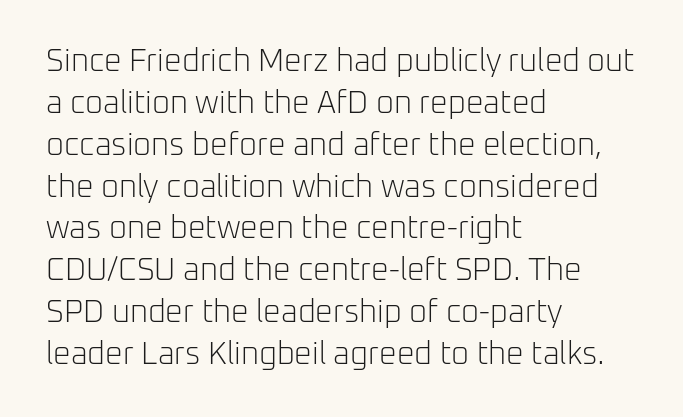
Q: Is the text bold? A: No.
Q: Is the text italic (slanted)? A: No, it is upright.
Q: Is the typeface a serif or a sans-serif typeface? A: Sans-serif.
Q: Is the text underlined? A: No.
Q: How is the paragraph aligned? A: Left-aligned.
Q: Is the spacing between letters normal or unusually wide? A: Normal.
Q: Is the spacing between lines tight, normal or loose? A: Normal.
Q: Width (condensed, normal, or wide)? A: Normal.
Q: Stroke contrast? A: Low.
Q: x-height? A: Medium.
Q: Monospaced? A: No.
